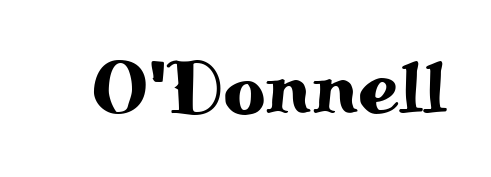
The image shows 74 px wide serif type, upright; set normal letter spacing, not underlined; medium stroke contrast and a small x-height.
